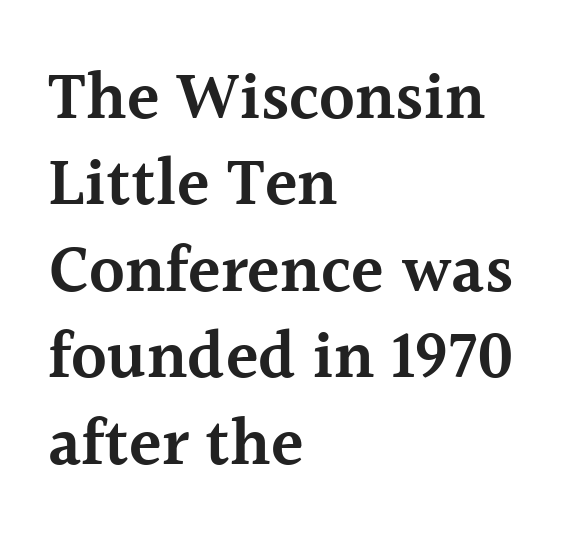
Q: Is the text bold? A: Semi-bold.
Q: Is the text italic (slanted)? A: No, it is upright.
Q: Is the typeface a serif or a sans-serif typeface? A: Serif.
Q: Is the text underlined? A: No.
Q: How is the paragraph aligned? A: Left-aligned.
Q: Is the spacing between letters normal or unusually wide? A: Normal.
Q: Is the spacing between lines tight, normal or loose? A: Normal.
Q: Width (condensed, normal, or wide)? A: Normal.
Q: x-height? A: Medium.
Q: Monospaced? A: No.
